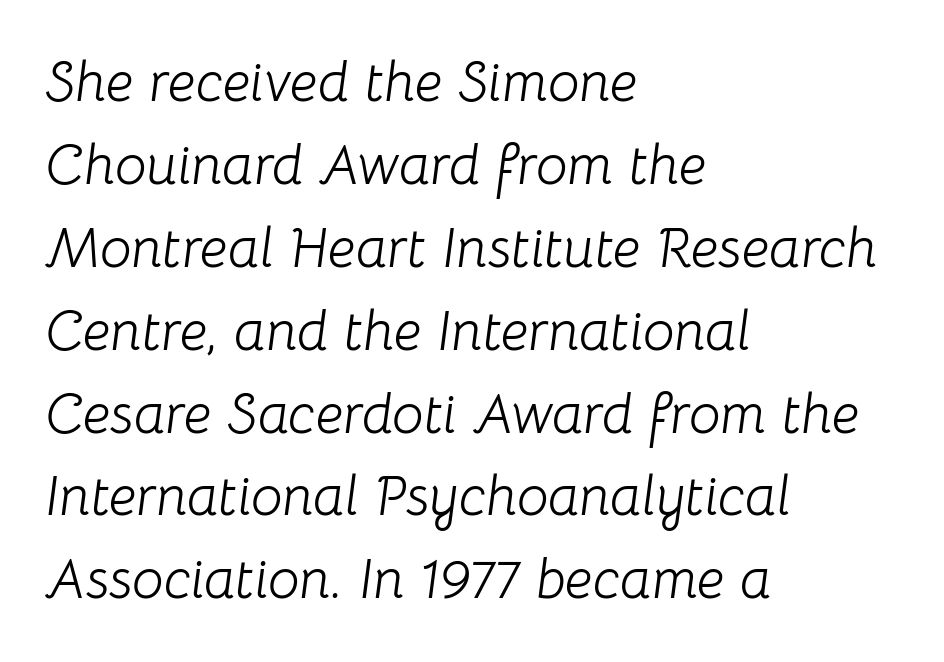
The image shows 56 px light type, italic (leaning right); set left-aligned, normal line spacing (1.48x), normal letter spacing, not underlined; low stroke contrast and a medium x-height.
